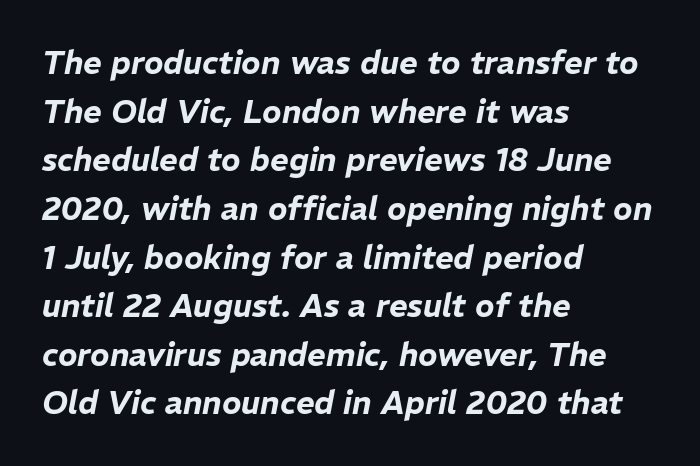
{"italic": "yes", "lean": "right", "slant_degrees": 11, "width": "normal", "stroke_contrast": "low", "x_height": "medium", "monospaced": "no", "underline": "no", "align": "left", "line_spacing": "normal", "line_spacing_ratio": 1.52, "letter_spacing": "normal", "letter_spacing_em": 0.0, "glyph_px": 32}
